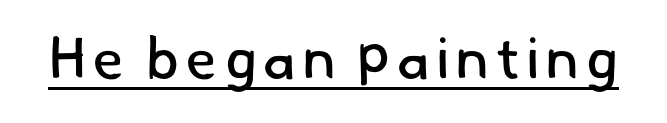
Compared with undecorated copy, this sample adds a rule below the words. This sample has the flowing, uneven cadence of proportional lettering. Classification — sans serif. Weight: in the light-to-regular range.
